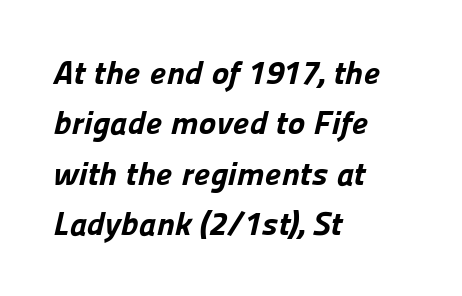
{"serif": "no", "bold": "yes", "weight": "bold", "width": "normal", "stroke_contrast": "low", "x_height": "medium", "monospaced": "no", "underline": "no", "align": "left", "line_spacing": "normal", "line_spacing_ratio": 1.53, "letter_spacing": "normal", "letter_spacing_em": 0.0, "glyph_px": 33}
